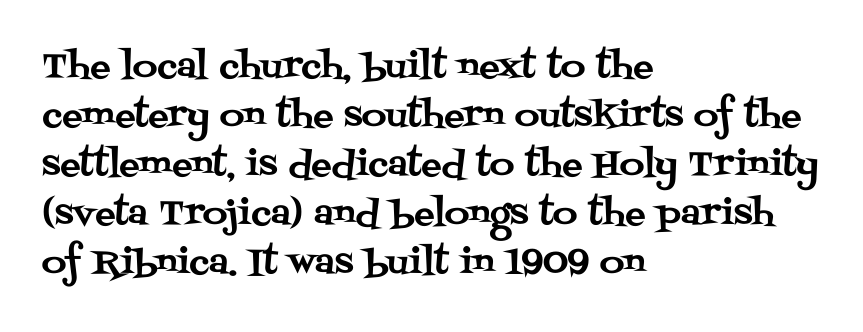
The image shows 34 px serif type, upright; set left-aligned, normal line spacing (1.44x), normal letter spacing, not underlined; medium stroke contrast and a large x-height.
